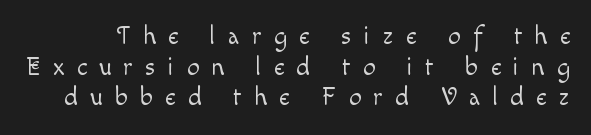
Q: Is the text bold? A: No.
Q: Is the text italic (slanted)? A: No, it is upright.
Q: Is the text underlined? A: No.
Q: Is the spacing between letters normal or unusually wide? A: Unusually wide.
